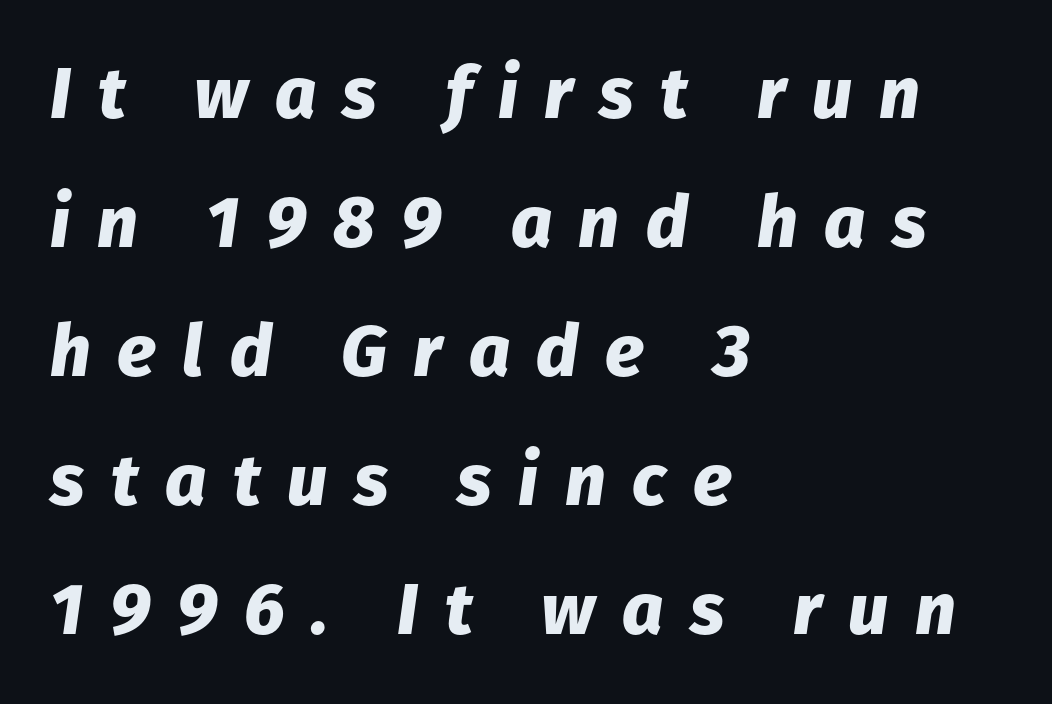
{"italic": "yes", "lean": "right", "slant_degrees": 8, "bold": "yes", "weight": "heavy", "width": "normal", "stroke_contrast": "low", "x_height": "medium", "monospaced": "no", "underline": "no", "align": "left", "line_spacing_ratio": 1.79, "letter_spacing": "wide", "letter_spacing_em": 0.37, "glyph_px": 72}
